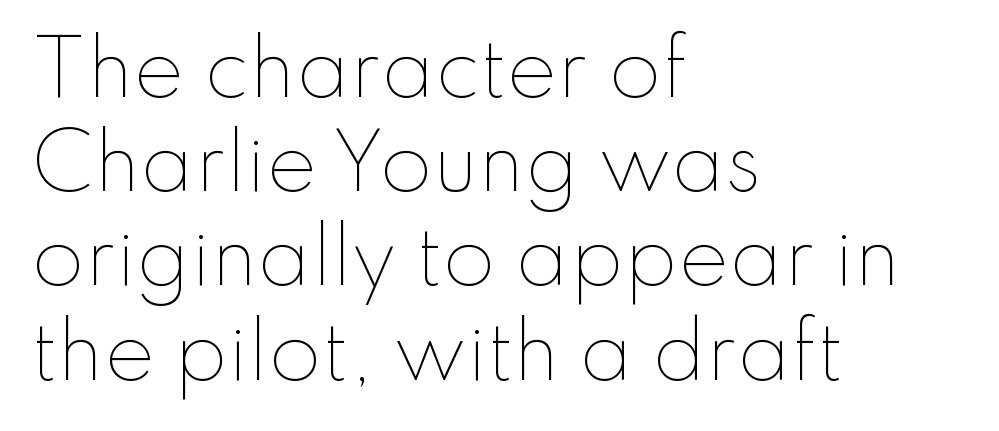
{"italic": "no", "bold": "no", "weight": "thin", "width": "normal", "stroke_contrast": "low", "x_height": "small", "monospaced": "no", "underline": "no", "align": "left", "line_spacing_ratio": 1.24, "letter_spacing": "normal", "letter_spacing_em": 0.0, "glyph_px": 76}
